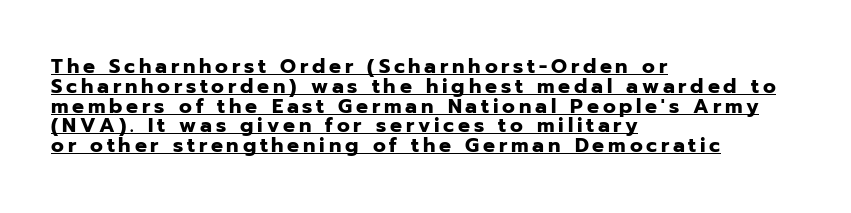
Q: Is the text bold? A: Yes.
Q: Is the text italic (slanted)? A: No, it is upright.
Q: Is the text underlined? A: Yes.
Q: How is the paragraph aligned? A: Left-aligned.
Q: Is the spacing between lines tight, normal or loose? A: Tight.
